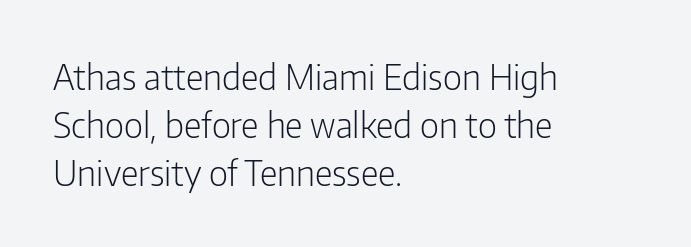
{"serif": "no", "italic": "no", "bold": "no", "weight": "light", "width": "condensed", "stroke_contrast": "low", "x_height": "medium", "monospaced": "no", "underline": "no", "align": "left", "line_spacing": "normal", "line_spacing_ratio": 1.37, "letter_spacing": "normal", "letter_spacing_em": 0.0, "glyph_px": 35}
